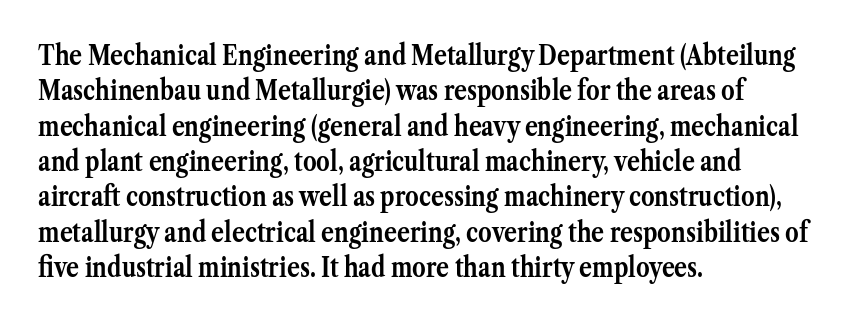
Q: Is the text bold? A: Yes.
Q: Is the text italic (slanted)? A: No, it is upright.
Q: Is the text underlined? A: No.
Q: How is the paragraph aligned? A: Left-aligned.
Q: Is the spacing between letters normal or unusually wide? A: Normal.
Q: Is the spacing between lines tight, normal or loose? A: Normal.
